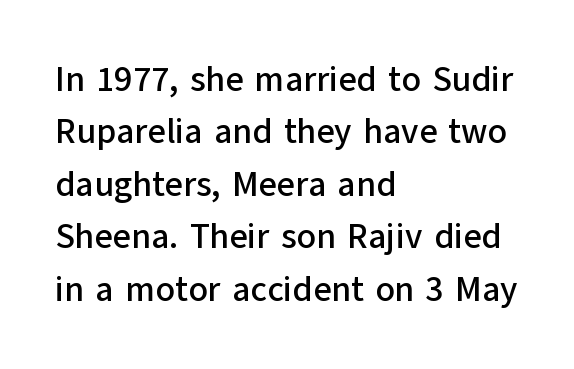
The image shows 35 px sans-serif type, upright; set left-aligned, normal line spacing (1.5x), normal letter spacing, not underlined; low stroke contrast and a medium x-height.
